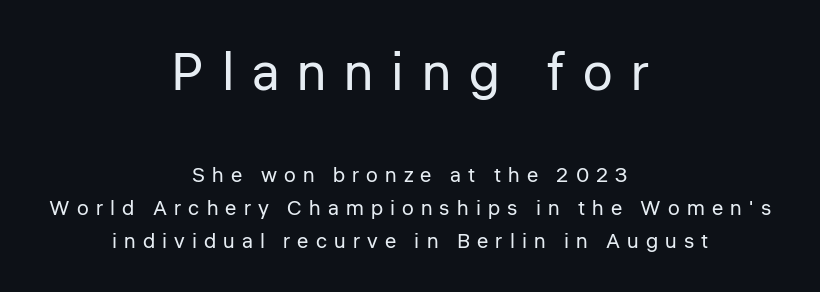
The image shows 53 px regular-weight sans-serif type, upright; set centered, normal line spacing (1.56x), unusually wide letter spacing (+0.34 em), not underlined; the first (top) block is 2.52x larger; low stroke contrast and a medium x-height.
